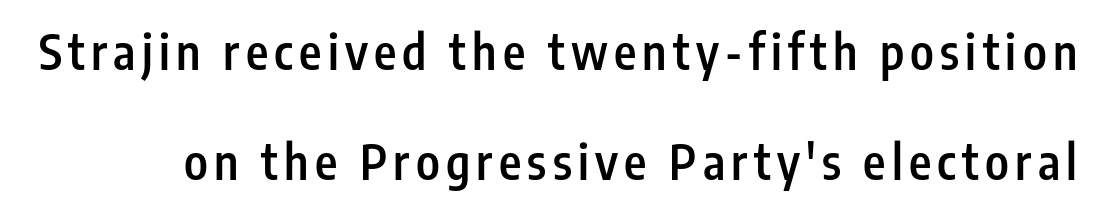
{"serif": "no", "italic": "no", "bold": "semi", "weight": "semibold", "width": "condensed", "stroke_contrast": "low", "x_height": "medium", "monospaced": "no", "underline": "no", "line_spacing": "loose", "line_spacing_ratio": 2.3, "glyph_px": 48}
